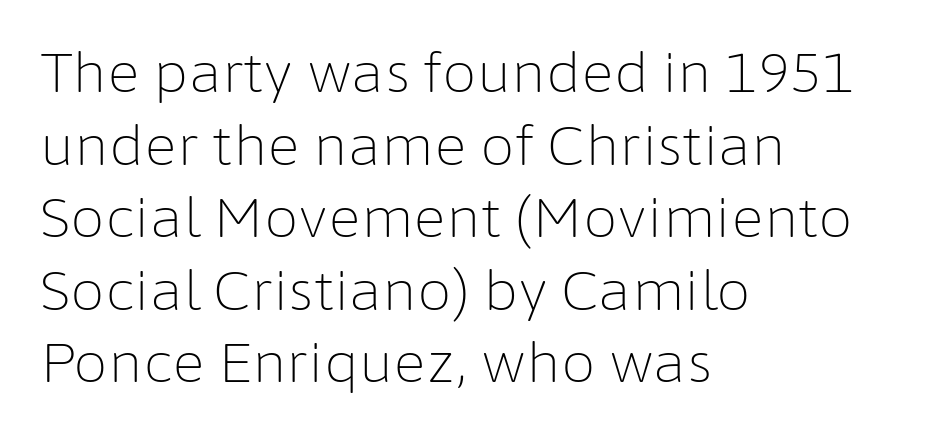
Q: Is the text bold? A: No.
Q: Is the text italic (slanted)? A: No, it is upright.
Q: Is the typeface a serif or a sans-serif typeface? A: Sans-serif.
Q: Is the text underlined? A: No.
Q: How is the paragraph aligned? A: Left-aligned.
Q: Is the spacing between letters normal or unusually wide? A: Normal.
Q: Is the spacing between lines tight, normal or loose? A: Normal.
Q: Width (condensed, normal, or wide)? A: Normal.
Q: Stroke contrast? A: Low.
Q: x-height? A: Medium.
Q: Monospaced? A: No.
